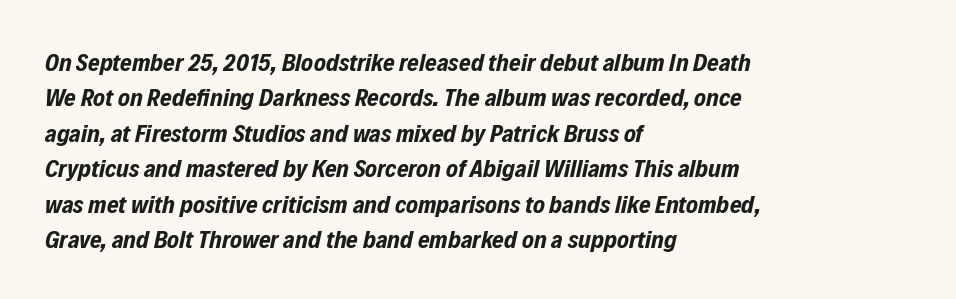
Q: Is the text bold? A: Yes.
Q: Is the text italic (slanted)? A: Yes, it leans right by about 12 degrees.
Q: Is the text underlined? A: No.
Q: How is the paragraph aligned? A: Left-aligned.
Q: Is the spacing between letters normal or unusually wide? A: Normal.
Q: Is the spacing between lines tight, normal or loose? A: Normal.
